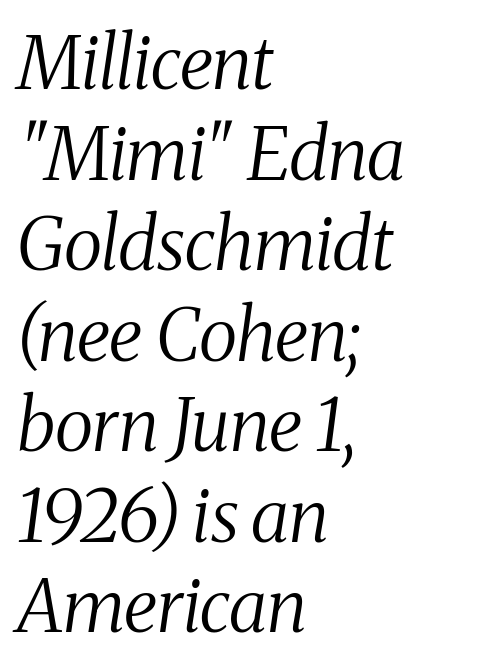
The image shows 73 px regular-weight, condensed serif type, italic (leaning right); set left-aligned, line spacing 1.24x, normal letter spacing, not underlined; medium stroke contrast and a medium x-height.
